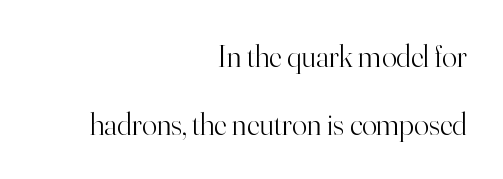
Q: Is the text bold? A: No.
Q: Is the text italic (slanted)? A: No, it is upright.
Q: Is the typeface a serif or a sans-serif typeface? A: Serif.
Q: Is the text underlined? A: No.
Q: How is the paragraph aligned? A: Right-aligned.
Q: Is the spacing between letters normal or unusually wide? A: Normal.
Q: Is the spacing between lines tight, normal or loose? A: Loose.
Q: Width (condensed, normal, or wide)? A: Normal.
Q: Stroke contrast? A: High.
Q: x-height? A: Small.
Q: Monospaced? A: No.
